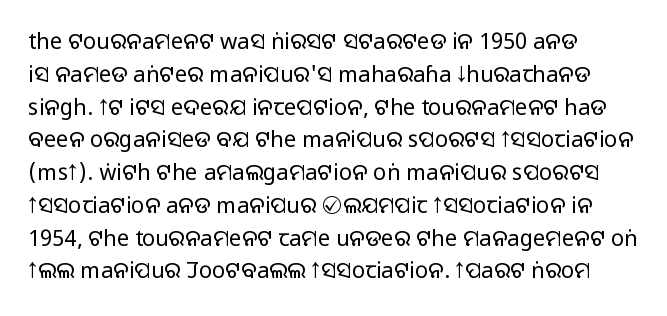
Q: Is the text bold? A: No.
Q: Is the text italic (slanted)? A: No, it is upright.
Q: Is the text underlined? A: No.
Q: How is the paragraph aligned? A: Left-aligned.
Q: Is the spacing between letters normal or unusually wide? A: Normal.
Q: Is the spacing between lines tight, normal or loose? A: Normal.
